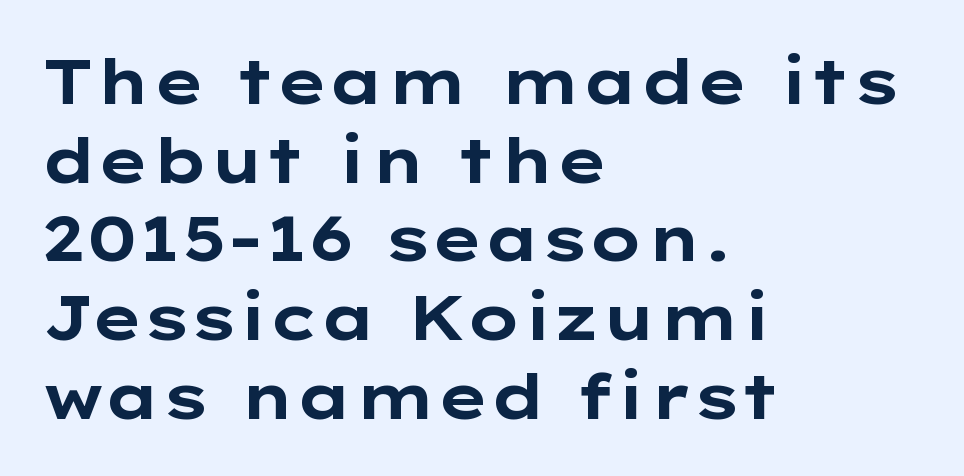
{"serif": "no", "italic": "no", "bold": "yes", "weight": "bold", "width": "wide", "stroke_contrast": "low", "x_height": "medium", "monospaced": "no", "underline": "no", "align": "left", "line_spacing": "normal", "line_spacing_ratio": 1.25, "letter_spacing": "normal", "letter_spacing_em": 0.0, "glyph_px": 63}
